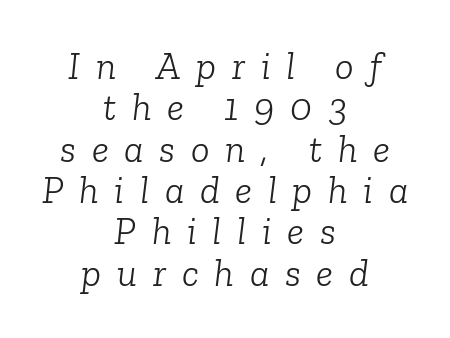
{"serif": "yes", "italic": "yes", "lean": "right", "slant_degrees": 6, "bold": "no", "weight": "light", "width": "normal", "stroke_contrast": "low", "x_height": "medium", "monospaced": "no", "underline": "no", "align": "center", "line_spacing": "tight", "line_spacing_ratio": 1.06, "letter_spacing": "wide", "letter_spacing_em": 0.4, "glyph_px": 39}
